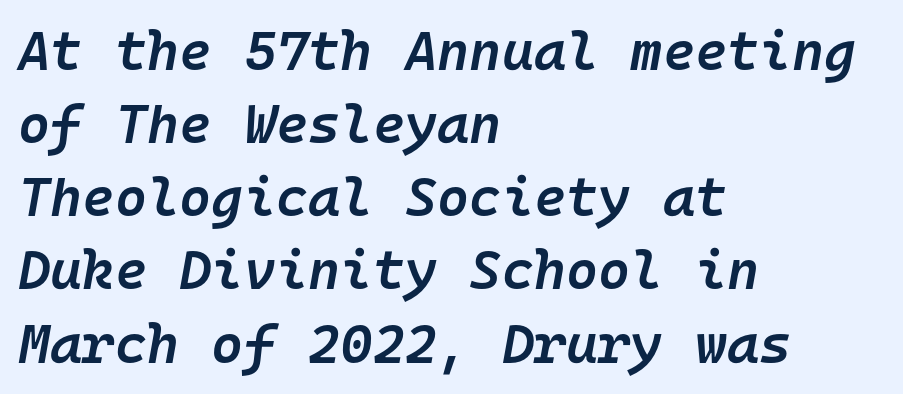
The paragraph has a hard left edge and a soft right edge. This sample uses an oblique cut, with every glyph tilted off the vertical. Descenders hang freely into open space. The passage shown has conventional tracking throughout.
